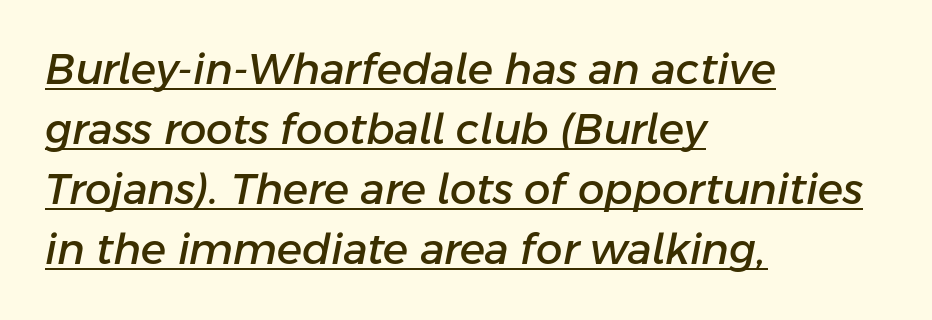
Q: Is the text italic (slanted)? A: Yes, it leans right by about 11 degrees.
Q: Is the text underlined? A: Yes.
Q: How is the paragraph aligned? A: Left-aligned.
Q: Is the spacing between letters normal or unusually wide? A: Normal.
Q: Is the spacing between lines tight, normal or loose? A: Normal.
Q: Width (condensed, normal, or wide)? A: Normal.
Q: Stroke contrast? A: Low.
Q: x-height? A: Medium.
Q: Monospaced? A: No.
